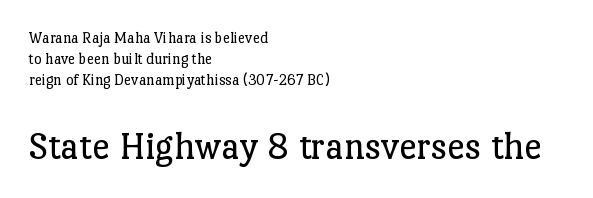
Does extra space separate the letters? No, they use regular spacing. Every character sits straight up, as roman type does. The passage shown is typed in a proportional face where columns would drift. The more generous point size was reserved for the lower chunk. Clear beneath every line of the passage.
